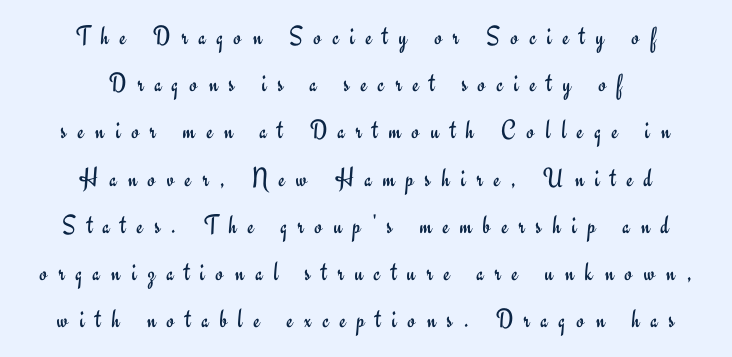
Q: Is the text bold? A: No.
Q: Is the text italic (slanted)? A: Yes.
Q: Is the text underlined? A: No.
Q: How is the paragraph aligned? A: Centered.
Q: Is the spacing between letters normal or unusually wide? A: Unusually wide.
